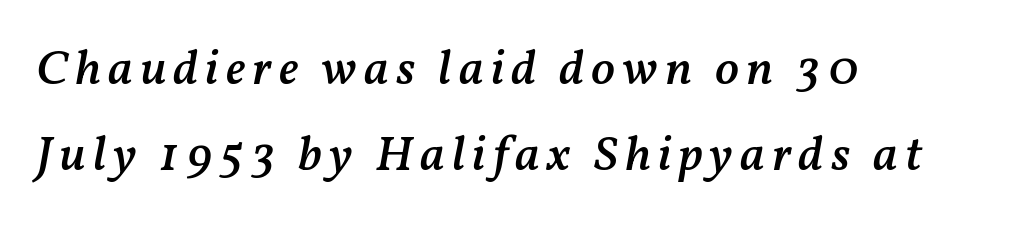
The passage shown leans; its letterforms are oblique. Stroke thickness is moderately raised; the sample reads as semibold. Think of a printed novel: that variable character pitch is what you see here. This rendering uses left alignment, leaving the right contour irregular. Unmarked baselines from the first word to the last.
